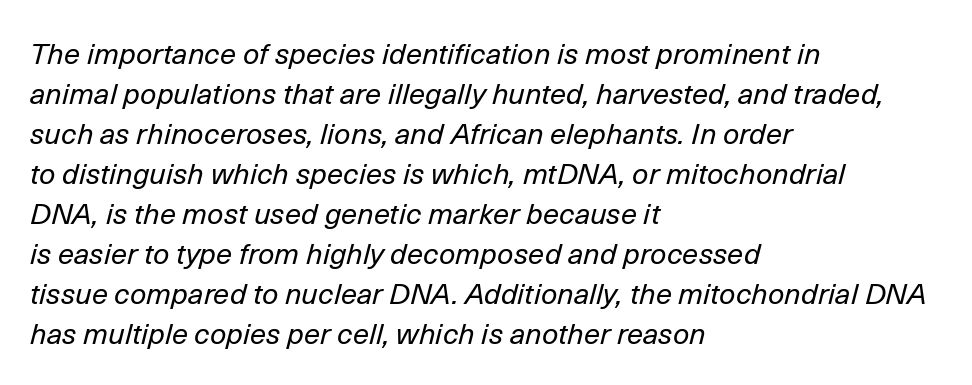
The strokes carry an ordinary text weight at most. Regular leading. Nobody touched the tracking dial on this one. You could not count columns in this text — the font is proportionally spaced. The text block is weighted toward the left margin, trailing off unevenly rightward.
